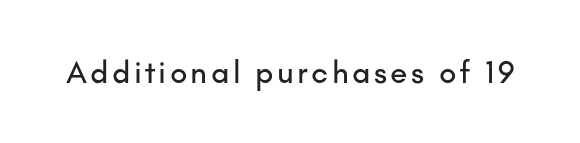
The image shows 32 px sans-serif type, upright; set not underlined; low stroke contrast and a small x-height.
